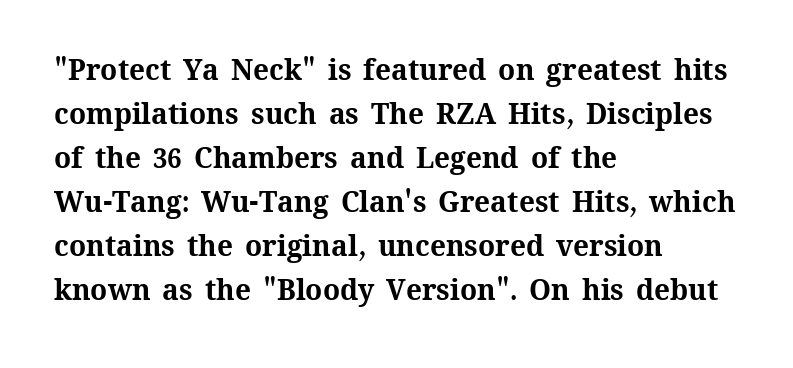
{"italic": "no", "bold": "yes", "weight": "bold", "width": "normal", "stroke_contrast": "medium", "x_height": "medium", "monospaced": "no", "underline": "no", "align": "left", "line_spacing": "normal", "line_spacing_ratio": 1.57, "letter_spacing": "normal", "letter_spacing_em": 0.0, "glyph_px": 28}
